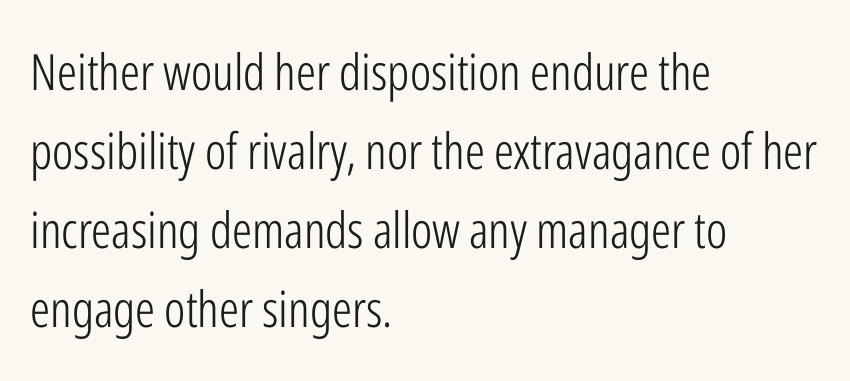
Notice how the passage keeps a crisp vertical edge on the left only. Look at the bottom of the vertical strokes: they stop flat, with no serifs. Quick note: interline space is typical. Each row of text sits above clean, open space. Looks like regular typesetting: each glyph gets only the width it needs. A typesetter would mark this as roman, not italic.
